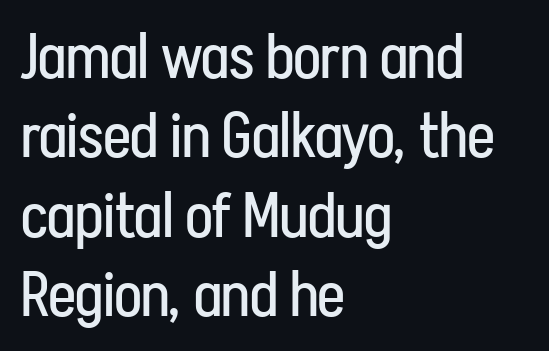
The image shows 63 px regular-weight, condensed sans-serif type, upright; set left-aligned, normal line spacing (1.26x), normal letter spacing, not underlined; low stroke contrast and a medium x-height.
